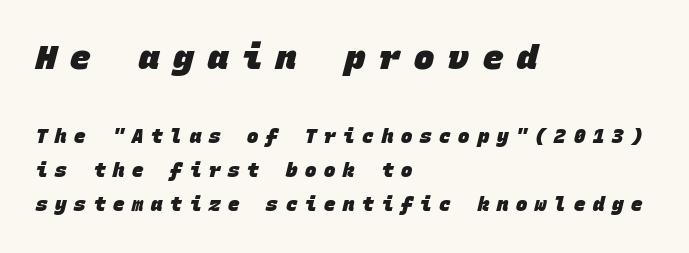
The image shows 34 px heavy sans-serif type, monospaced; set left-aligned, line spacing 1.79x, unusually wide letter spacing (+0.41 em), not underlined; the first (top) block is 1.79x larger; low stroke contrast and a large x-height.
